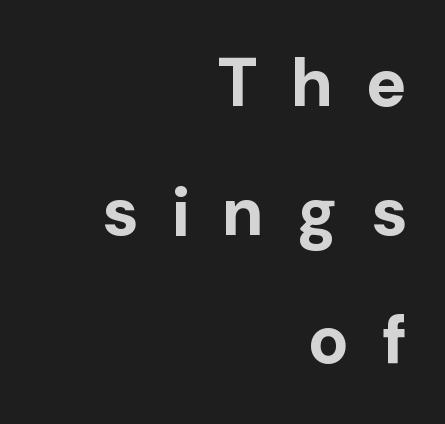
Q: Is the text bold? A: Yes.
Q: Is the text italic (slanted)? A: No, it is upright.
Q: Is the typeface a serif or a sans-serif typeface? A: Sans-serif.
Q: Is the text underlined? A: No.
Q: How is the paragraph aligned? A: Right-aligned.
Q: Is the spacing between letters normal or unusually wide? A: Unusually wide.
Q: Width (condensed, normal, or wide)? A: Normal.
Q: Stroke contrast? A: Low.
Q: x-height? A: Medium.
Q: Monospaced? A: No.
